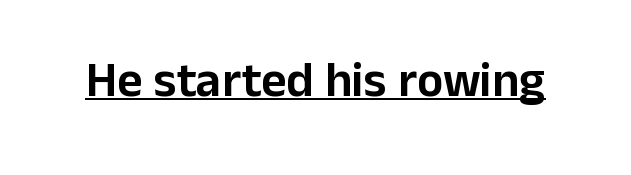
Q: Is the text italic (slanted)? A: No, it is upright.
Q: Is the typeface a serif or a sans-serif typeface? A: Sans-serif.
Q: Is the text underlined? A: Yes.
Q: Is the spacing between letters normal or unusually wide? A: Normal.
Q: Width (condensed, normal, or wide)? A: Normal.
Q: Stroke contrast? A: Low.
Q: x-height? A: Medium.
Q: Monospaced? A: No.
